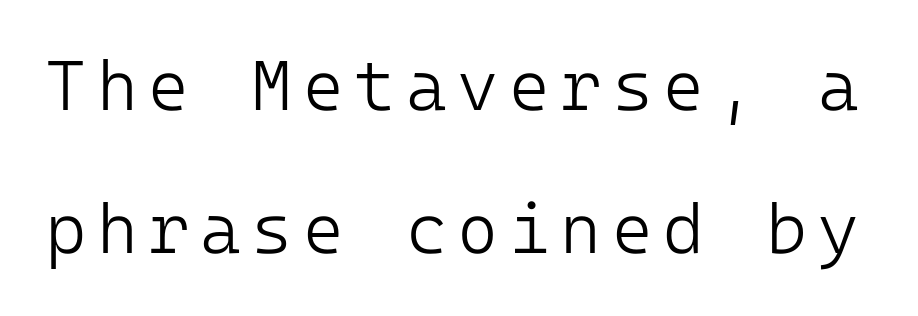
Q: Is the text bold? A: No.
Q: Is the text italic (slanted)? A: No, it is upright.
Q: Is the typeface a serif or a sans-serif typeface? A: Sans-serif.
Q: Is the text underlined? A: No.
Q: Is the spacing between lines tight, normal or loose? A: Loose.
Q: Width (condensed, normal, or wide)? A: Normal.
Q: Stroke contrast? A: Low.
Q: x-height? A: Medium.
